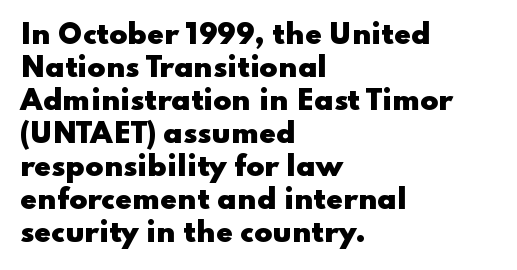
The image shows 27 px bold type, upright; set left-aligned, line spacing 1.22x, normal letter spacing, not underlined.
